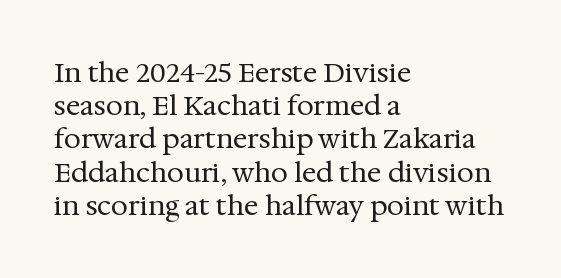
{"italic": "no", "bold": "no", "underline": "no", "align": "left", "line_spacing_ratio": 1.23, "letter_spacing": "normal", "letter_spacing_em": 0.0, "glyph_px": 27}
